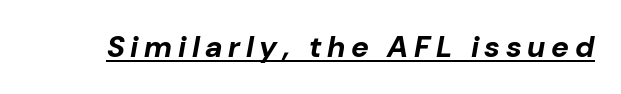
The image shows 30 px bold type, italic (leaning right); set underlined; low stroke contrast and a medium x-height.
